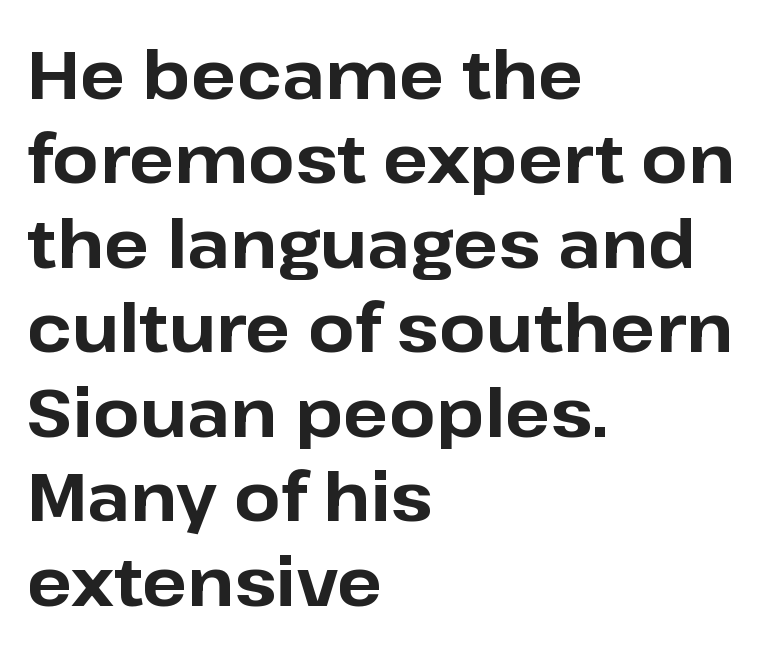
Rule under the text: the space is simply empty. The face used here is a sans, in the tradition of grotesques and geometrics. The paragraph shown leans on its left margin. This block has exactly the height ordinary leading produces.
